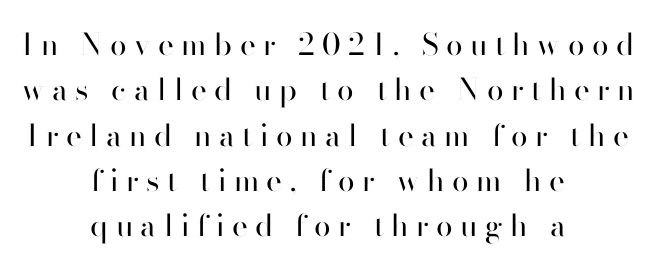
Q: Is the text bold? A: No.
Q: Is the text italic (slanted)? A: No, it is upright.
Q: Is the typeface a serif or a sans-serif typeface? A: Sans-serif.
Q: Is the text underlined? A: No.
Q: How is the paragraph aligned? A: Centered.
Q: Is the spacing between letters normal or unusually wide? A: Unusually wide.
Q: Is the spacing between lines tight, normal or loose? A: Normal.
Q: Width (condensed, normal, or wide)? A: Normal.
Q: Stroke contrast? A: High.
Q: x-height? A: Small.
Q: Monospaced? A: No.
